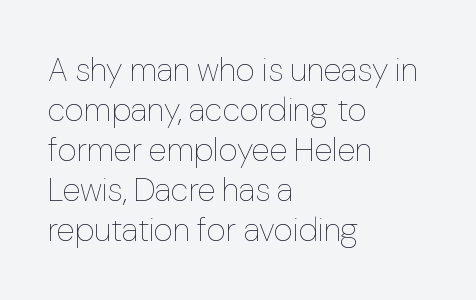
{"italic": "no", "bold": "no", "weight": "thin", "width": "normal", "stroke_contrast": "low", "x_height": "medium", "monospaced": "no", "underline": "no", "align": "left", "line_spacing_ratio": 1.21, "letter_spacing": "normal", "letter_spacing_em": 0.0, "glyph_px": 33}
